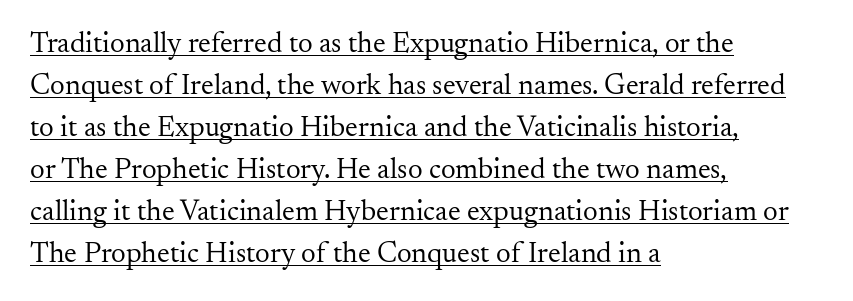
Q: Is the text bold? A: No.
Q: Is the text italic (slanted)? A: No, it is upright.
Q: Is the typeface a serif or a sans-serif typeface? A: Serif.
Q: Is the text underlined? A: Yes.
Q: How is the paragraph aligned? A: Left-aligned.
Q: Is the spacing between letters normal or unusually wide? A: Normal.
Q: Is the spacing between lines tight, normal or loose? A: Normal.
Q: Width (condensed, normal, or wide)? A: Normal.
Q: Stroke contrast? A: Medium.
Q: x-height? A: Small.
Q: Monospaced? A: No.
